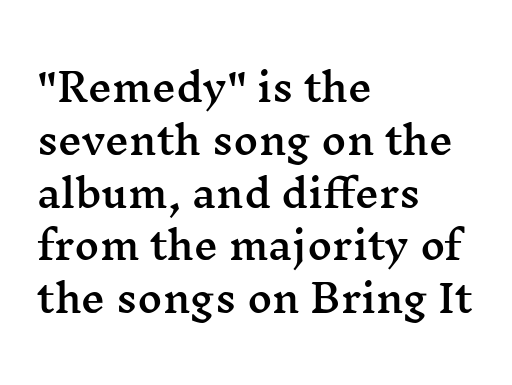
The passage shown has conventional tracking throughout. If you drew a ruler down the left edge, every line would touch it. Vertically, the passage feels balanced, rows spaced as you'd expect. Varying glyph widths throughout — classic text-font behaviour. This is the regular roman posture of the typeface. Plain, unruled lines of type.
